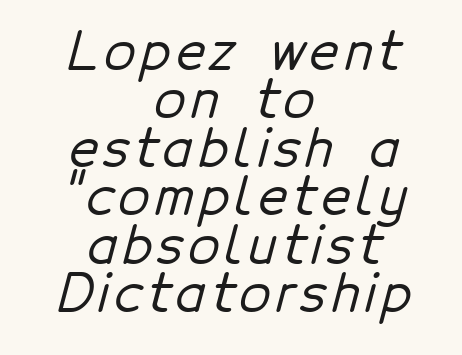
Q: Is the typeface a serif or a sans-serif typeface? A: Sans-serif.
Q: Is the text underlined? A: No.
Q: How is the paragraph aligned? A: Centered.
Q: Is the spacing between lines tight, normal or loose? A: Tight.
Q: Width (condensed, normal, or wide)? A: Normal.
Q: Stroke contrast? A: Low.
Q: x-height? A: Medium.
Q: Monospaced? A: No.
